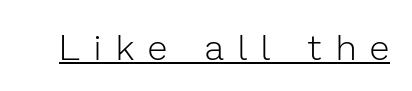
{"serif": "no", "italic": "no", "bold": "no", "weight": "light", "width": "normal", "stroke_contrast": "low", "x_height": "medium", "monospaced": "no", "underline": "yes", "letter_spacing": "wide", "letter_spacing_em": 0.4, "glyph_px": 36}
